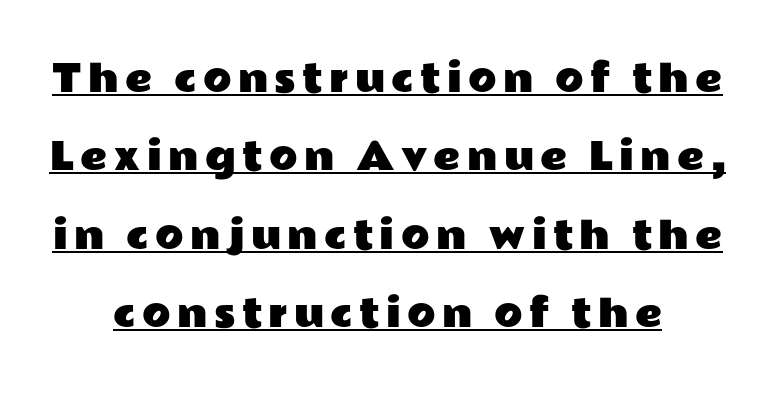
Q: Is the text italic (slanted)? A: No, it is upright.
Q: Is the typeface a serif or a sans-serif typeface? A: Sans-serif.
Q: Is the text underlined? A: Yes.
Q: Is the spacing between lines tight, normal or loose? A: Loose.
Q: Width (condensed, normal, or wide)? A: Wide.
Q: Stroke contrast? A: Low.
Q: x-height? A: Medium.
Q: Monospaced? A: No.
